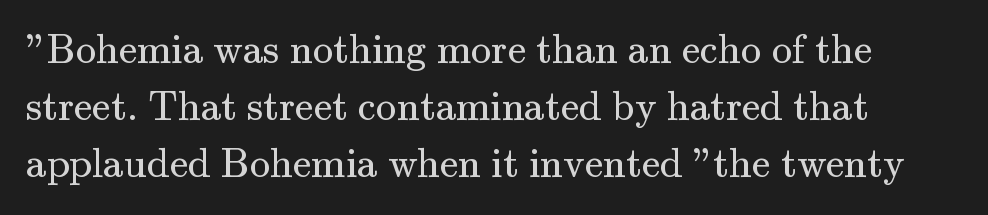
The letters advance in unequal steps, a hallmark of proportional type. The area under the type is left untouched. In terms of letterform style, serifs are clearly present. The line-height multiplier appears to be the usual default. The gaps between neighbouring characters are ordinary and unremarkable.
